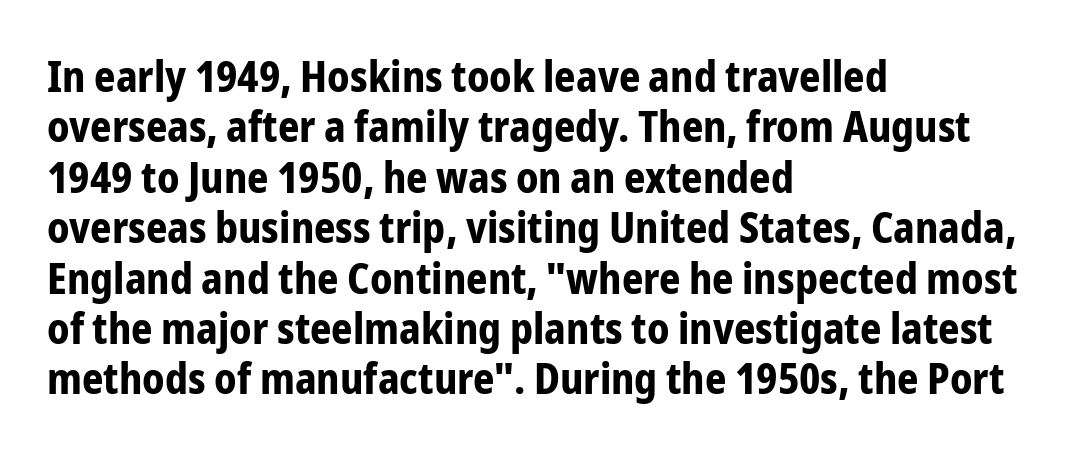
The image shows 42 px bold, condensed sans-serif type, upright; set left-aligned, line spacing 1.2x, normal letter spacing, not underlined; low stroke contrast and a medium x-height.
